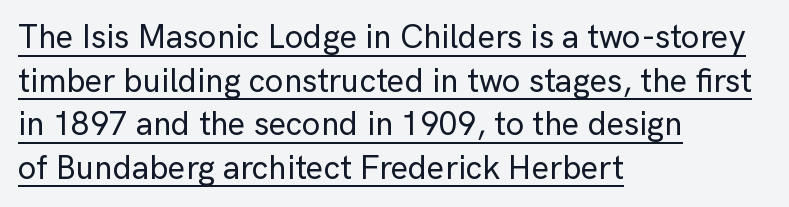
Q: Is the text italic (slanted)? A: No, it is upright.
Q: Is the typeface a serif or a sans-serif typeface? A: Sans-serif.
Q: Is the text underlined? A: Yes.
Q: How is the paragraph aligned? A: Left-aligned.
Q: Is the spacing between letters normal or unusually wide? A: Normal.
Q: Is the spacing between lines tight, normal or loose? A: Normal.
Q: Width (condensed, normal, or wide)? A: Normal.
Q: Stroke contrast? A: Low.
Q: x-height? A: Medium.
Q: Monospaced? A: No.
